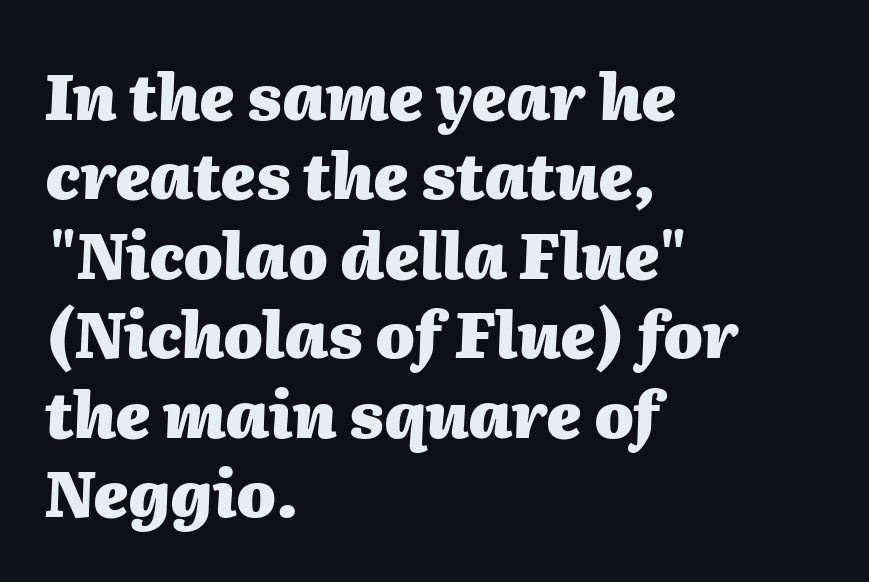
The image shows 63 px heavy type, italic (leaning right); set left-aligned, normal line spacing (1.26x), normal letter spacing, not underlined; medium stroke contrast and a medium x-height.
